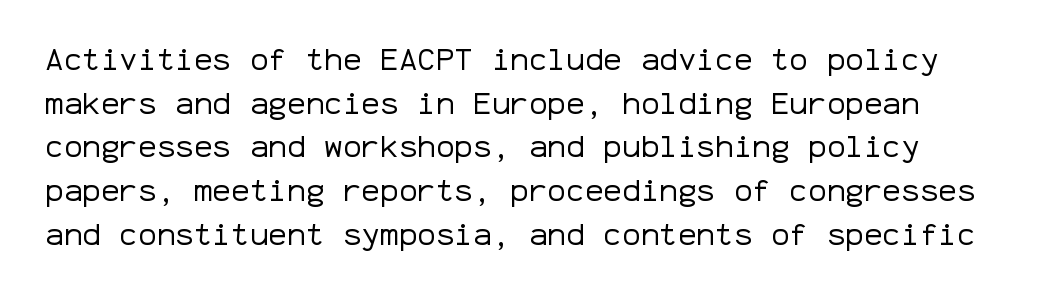
The letters look calm and open, with moderate or lighter stems. The line texture is even and compact thanks to regular tracking. Letters rest on an invisible, unmarked baseline. Quick note: interline space is typical. This rendering employs a face without finishing strokes, i.e., a sans-serif.
